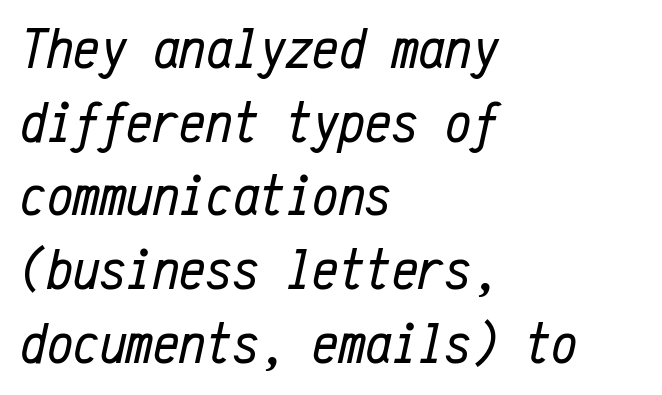
The image shows 59 px regular-weight, condensed type, italic (leaning right), monospaced; set left-aligned, normal line spacing (1.25x), normal letter spacing, not underlined; low stroke contrast and a medium x-height.
